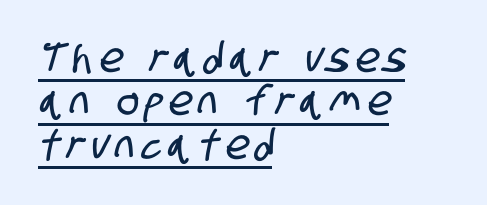
Q: Is the typeface a serif or a sans-serif typeface? A: Sans-serif.
Q: Is the text underlined? A: Yes.
Q: How is the paragraph aligned? A: Left-aligned.
Q: Is the spacing between lines tight, normal or loose? A: Tight.
Q: Width (condensed, normal, or wide)? A: Condensed.
Q: Stroke contrast? A: Low.
Q: x-height? A: Large.
Q: Monospaced? A: No.
